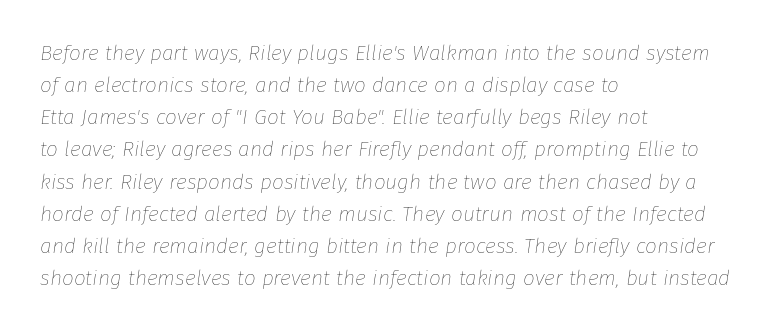
{"italic": "yes", "lean": "right", "slant_degrees": 8, "bold": "no", "underline": "no", "align": "left", "line_spacing": "normal", "line_spacing_ratio": 1.53, "letter_spacing": "normal", "letter_spacing_em": 0.0, "glyph_px": 21}
